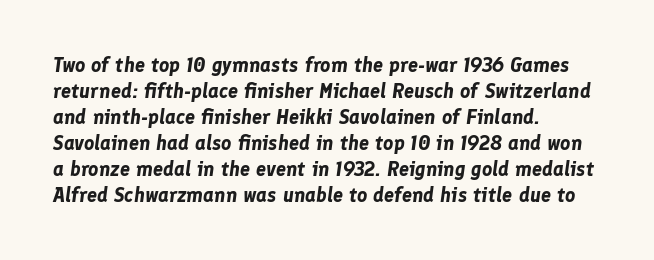
Q: Is the text bold? A: Yes.
Q: Is the text italic (slanted)? A: Yes, it leans right by about 8 degrees.
Q: Is the text underlined? A: No.
Q: How is the paragraph aligned? A: Left-aligned.
Q: Is the spacing between letters normal or unusually wide? A: Normal.
Q: Is the spacing between lines tight, normal or loose? A: Normal.
